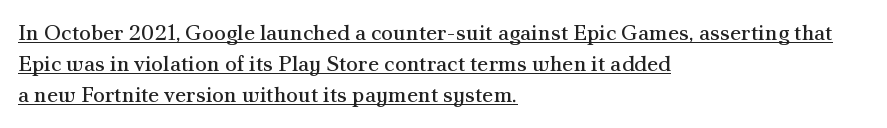
Q: Is the text bold? A: No.
Q: Is the text italic (slanted)? A: No, it is upright.
Q: Is the text underlined? A: Yes.
Q: How is the paragraph aligned? A: Left-aligned.
Q: Is the spacing between letters normal or unusually wide? A: Normal.
Q: Is the spacing between lines tight, normal or loose? A: Normal.
